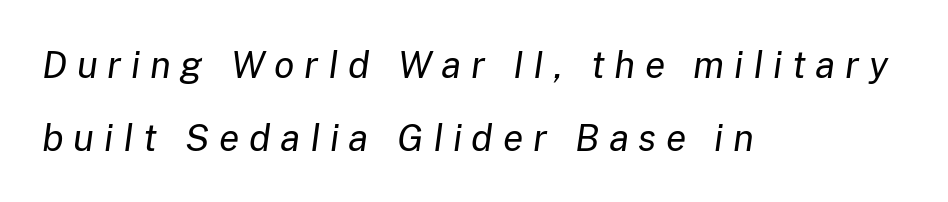
{"italic": "yes", "lean": "right", "slant_degrees": 8, "bold": "no", "weight": "regular", "width": "normal", "stroke_contrast": "low", "x_height": "medium", "monospaced": "no", "underline": "no", "align": "left", "line_spacing": "loose", "line_spacing_ratio": 1.96, "letter_spacing": "wide", "letter_spacing_em": 0.26, "glyph_px": 37}
